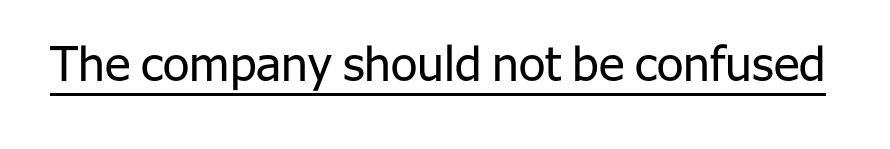
Stems here are at most as thick as an everyday book face. Typographically, this falls in the sans-serif category. Students, note that the glyphs here touch the page at normal intervals. Students, observe the line beneath the letters — that is underlining.
